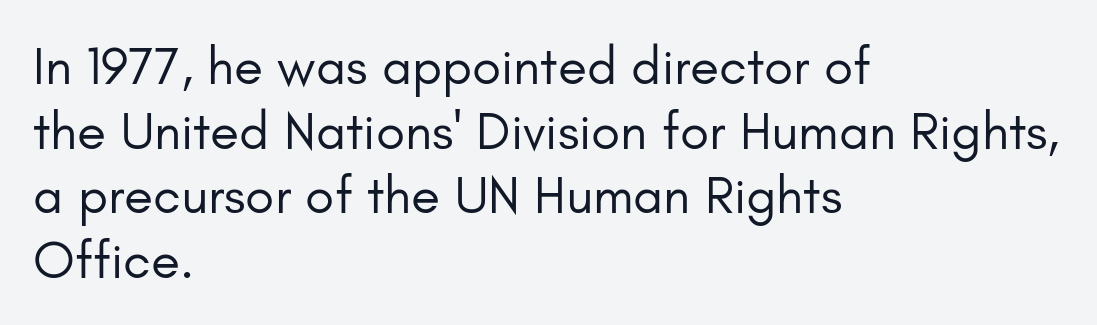
Q: Is the text bold? A: No.
Q: Is the text italic (slanted)? A: No, it is upright.
Q: Is the typeface a serif or a sans-serif typeface? A: Sans-serif.
Q: Is the text underlined? A: No.
Q: How is the paragraph aligned? A: Left-aligned.
Q: Is the spacing between letters normal or unusually wide? A: Normal.
Q: Width (condensed, normal, or wide)? A: Normal.
Q: Stroke contrast? A: Low.
Q: x-height? A: Small.
Q: Monospaced? A: No.
